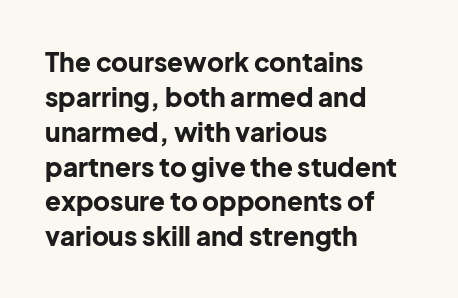
Q: Is the text bold? A: Yes.
Q: Is the text italic (slanted)? A: No, it is upright.
Q: Is the text underlined? A: No.
Q: How is the paragraph aligned? A: Left-aligned.
Q: Is the spacing between letters normal or unusually wide? A: Normal.
Q: Is the spacing between lines tight, normal or loose? A: Normal.
